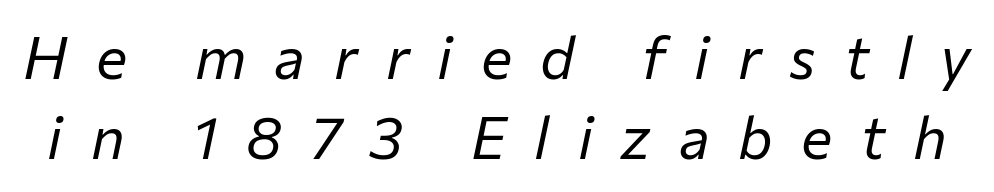
Italic? Definitely — the glyphs are oblique. A quiet, ordinary-to-light weight characterises the typeface. Compared with typical paragraphs, the rows here are spaced about the same. Each letter keeps its own natural width here, so spacing adapts to shape.
